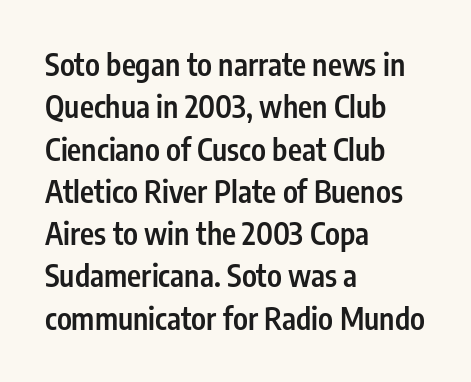
Q: Is the text bold? A: Semi-bold.
Q: Is the text italic (slanted)? A: No, it is upright.
Q: Is the typeface a serif or a sans-serif typeface? A: Sans-serif.
Q: Is the text underlined? A: No.
Q: How is the paragraph aligned? A: Left-aligned.
Q: Is the spacing between letters normal or unusually wide? A: Normal.
Q: Is the spacing between lines tight, normal or loose? A: Normal.
Q: Width (condensed, normal, or wide)? A: Condensed.
Q: Stroke contrast? A: Low.
Q: x-height? A: Medium.
Q: Monospaced? A: No.
